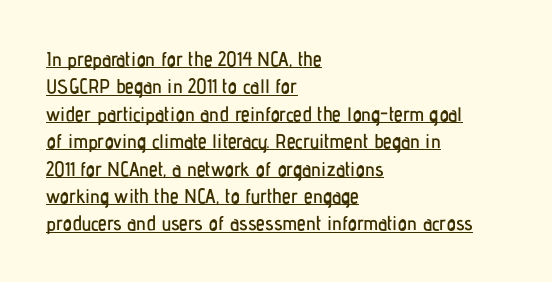
{"italic": "no", "underline": "yes", "align": "left", "line_spacing": "normal", "line_spacing_ratio": 1.37, "letter_spacing": "normal", "letter_spacing_em": 0.0, "glyph_px": 20}
